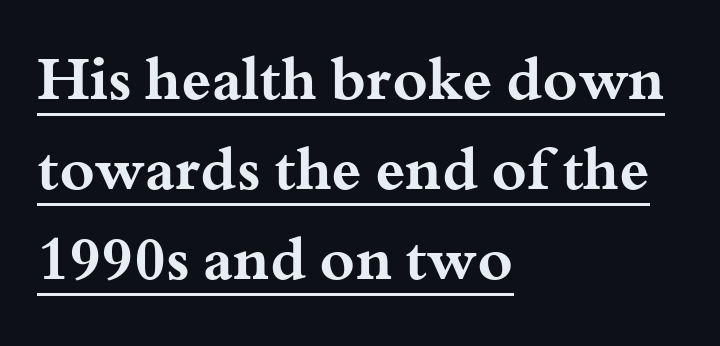
Q: Is the text bold? A: Yes.
Q: Is the text italic (slanted)? A: No, it is upright.
Q: Is the typeface a serif or a sans-serif typeface? A: Serif.
Q: Is the text underlined? A: Yes.
Q: How is the paragraph aligned? A: Left-aligned.
Q: Is the spacing between letters normal or unusually wide? A: Normal.
Q: Is the spacing between lines tight, normal or loose? A: Normal.
Q: Width (condensed, normal, or wide)? A: Wide.
Q: Stroke contrast? A: Medium.
Q: x-height? A: Small.
Q: Monospaced? A: No.
